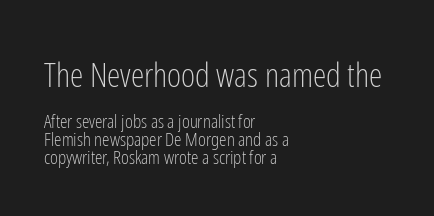
{"serif": "no", "italic": "no", "bold": "no", "weight": "light", "width": "condensed", "stroke_contrast": "low", "x_height": "medium", "monospaced": "no", "underline": "no", "align": "left", "line_spacing": "tight", "line_spacing_ratio": 0.96, "letter_spacing": "normal", "letter_spacing_em": 0.0, "larger_block": "first", "size_ratio": 1.79, "glyph_px": 34}
